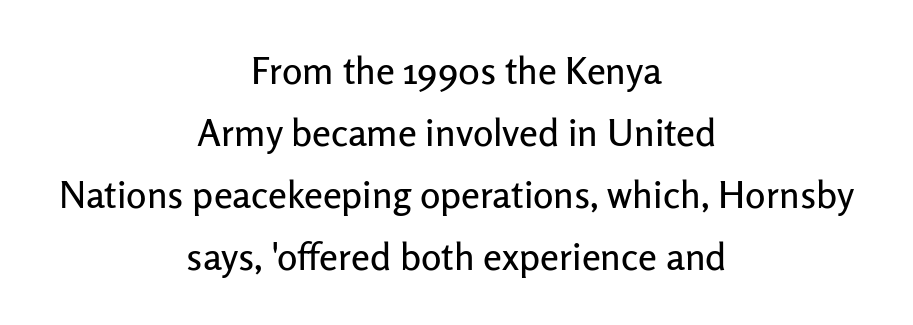
Look at the tracking — it's just the regular setting, nothing added. The typesetter chose a symmetrical, centered arrangement here. The passage shown is typed in a proportional face where columns would drift. Rows of type keep a routine distance in the vertical direction.
